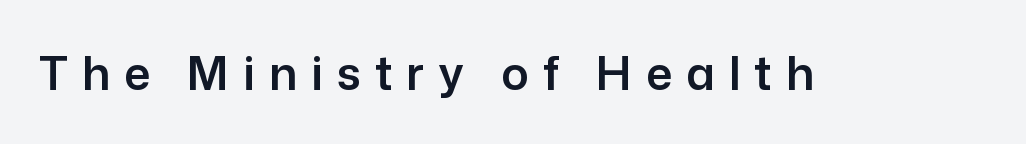
{"serif": "no", "italic": "no", "width": "normal", "stroke_contrast": "low", "x_height": "medium", "monospaced": "no", "underline": "no", "letter_spacing": "wide", "letter_spacing_em": 0.3, "glyph_px": 46}
